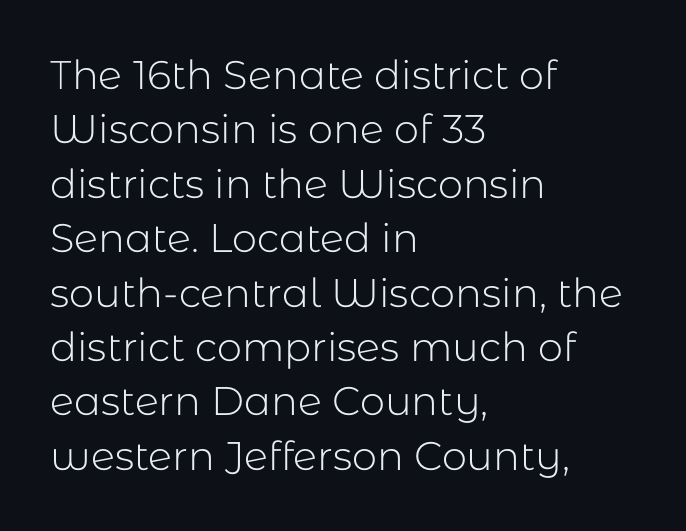
Leftover space on each line is placed entirely after the last word. The lines sit at an ordinary, default distance from one another. Tall strokes in this sample are plumb rather than angled. The glyphs are unaccompanied by any horizontal stroke below them.
